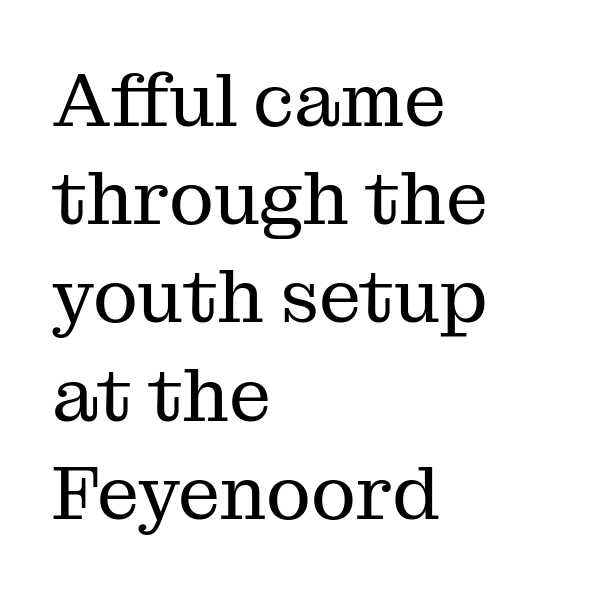
The image shows 75 px regular-weight serif type, upright; set left-aligned, normal line spacing (1.31x), normal letter spacing, not underlined; medium stroke contrast and a medium x-height.
